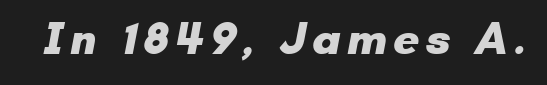
{"serif": "no", "bold": "yes", "weight": "heavy", "width": "normal", "stroke_contrast": "low", "x_height": "small", "monospaced": "no", "underline": "no", "glyph_px": 46}
